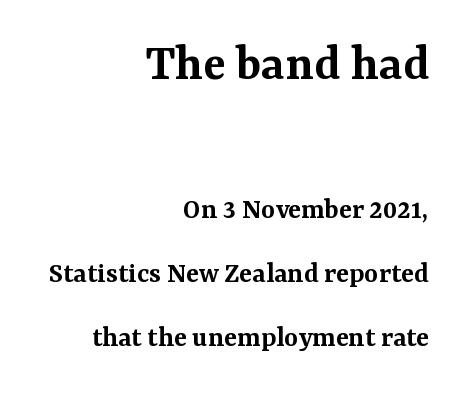
Q: Is the text bold? A: Semi-bold.
Q: Is the text italic (slanted)? A: No, it is upright.
Q: Is the typeface a serif or a sans-serif typeface? A: Serif.
Q: Is the text underlined? A: No.
Q: How is the paragraph aligned? A: Right-aligned.
Q: Is the spacing between letters normal or unusually wide? A: Normal.
Q: Is the spacing between lines tight, normal or loose? A: Loose.
Q: Which block of text is set in a larger size, the first (top) or the second (bottom)? A: The first (top) one.
Q: Width (condensed, normal, or wide)? A: Normal.
Q: Stroke contrast? A: Medium.
Q: x-height? A: Medium.
Q: Monospaced? A: No.
